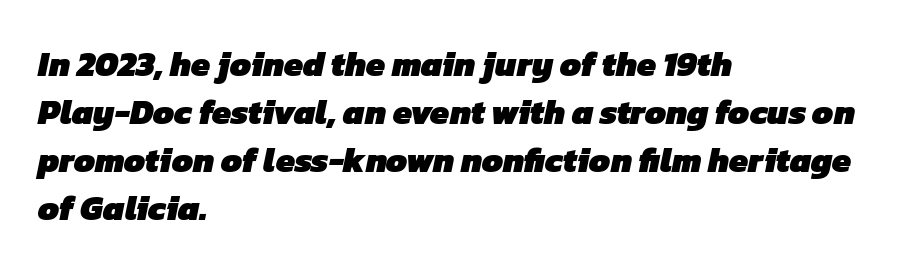
{"serif": "no", "bold": "yes", "weight": "heavy", "width": "normal", "stroke_contrast": "low", "x_height": "medium", "monospaced": "no", "underline": "no", "align": "left", "line_spacing": "normal", "line_spacing_ratio": 1.41, "letter_spacing": "normal", "letter_spacing_em": 0.0, "glyph_px": 34}
